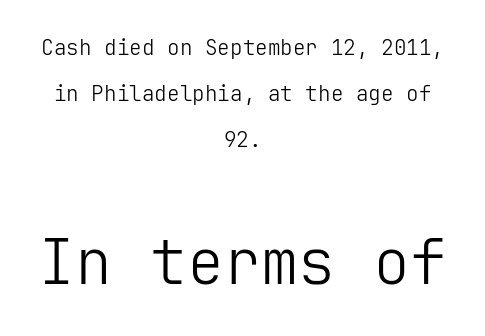
{"serif": "no", "italic": "no", "bold": "no", "weight": "light", "width": "normal", "stroke_contrast": "low", "x_height": "medium", "underline": "no", "align": "center", "line_spacing": "loose", "line_spacing_ratio": 2.18, "letter_spacing": "normal", "letter_spacing_em": 0.0, "larger_block": "second", "size_ratio": 2.95, "glyph_px": 62}
